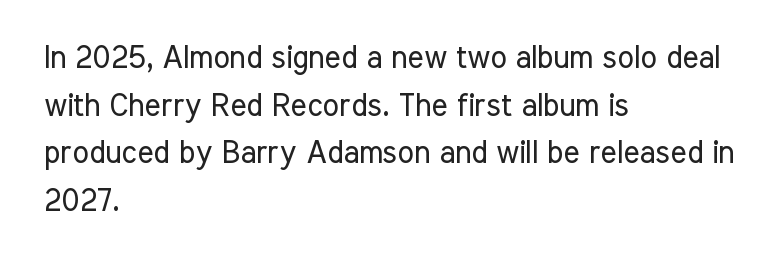
{"serif": "no", "italic": "no", "bold": "no", "weight": "regular", "width": "condensed", "stroke_contrast": "low", "x_height": "medium", "monospaced": "no", "underline": "no", "align": "left", "line_spacing": "normal", "line_spacing_ratio": 1.54, "letter_spacing": "normal", "letter_spacing_em": 0.0, "glyph_px": 31}
